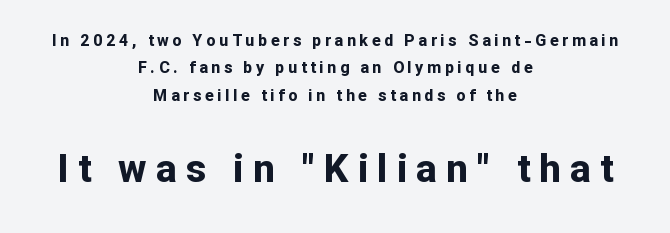
The image shows 39 px bold sans-serif type, upright; set centered, line spacing 1.71x, unusually wide letter spacing (+0.23 em), not underlined; the second (bottom) block is 2.44x larger; low stroke contrast and a medium x-height.
